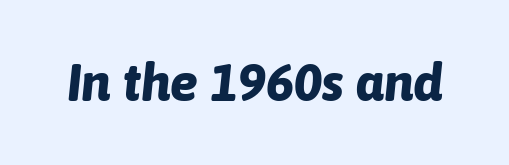
There is no visible air inserted between adjacent glyphs. The zone under the glyphs is completely vacant. You could not count columns in this text — the font is proportionally spaced. When letters slant like this, we call the style italic.
